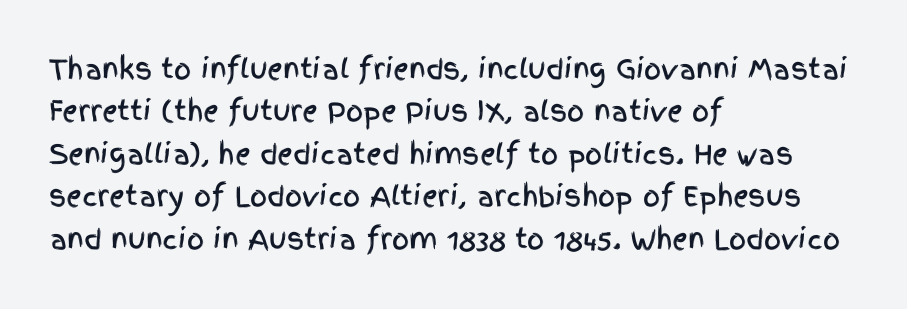
Successive baselines arrive at the customary interval. Tall strokes in this sample are plumb rather than angled. Where is the straight margin? On the left. Lines of text with bare space underneath. Each word holds together tightly as a unit, with standard inter-letter gaps.
